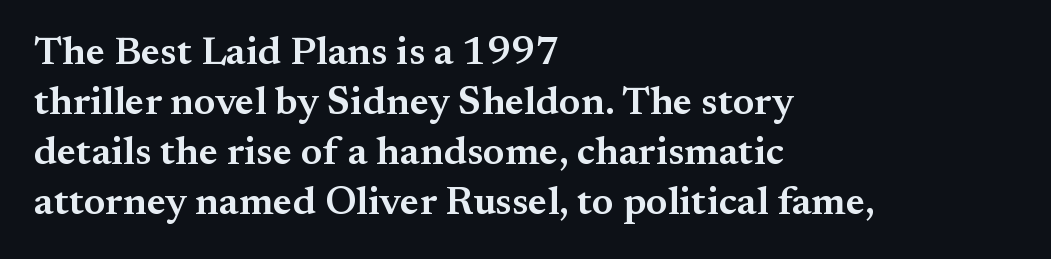
The image shows 40 px semibold serif type, upright; set left-aligned, normal line spacing (1.25x), normal letter spacing, not underlined; medium stroke contrast and a small x-height.
